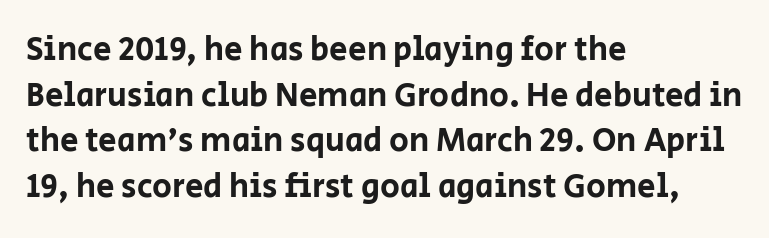
Q: Is the text italic (slanted)? A: No, it is upright.
Q: Is the typeface a serif or a sans-serif typeface? A: Sans-serif.
Q: Is the text underlined? A: No.
Q: How is the paragraph aligned? A: Left-aligned.
Q: Is the spacing between letters normal or unusually wide? A: Normal.
Q: Is the spacing between lines tight, normal or loose? A: Normal.
Q: Width (condensed, normal, or wide)? A: Normal.
Q: Stroke contrast? A: Low.
Q: x-height? A: Large.
Q: Monospaced? A: No.
